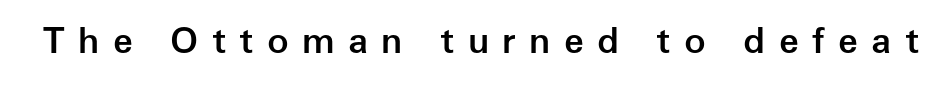
The image shows 36 px semibold sans-serif type, upright; set unusually wide letter spacing (+0.37 em), not underlined; low stroke contrast and a medium x-height.
